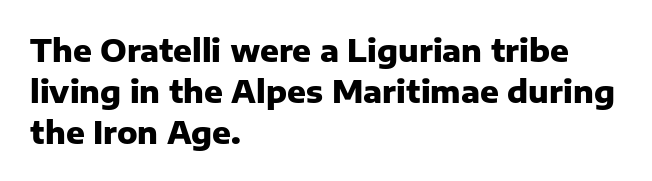
{"serif": "no", "italic": "no", "bold": "yes", "weight": "heavy", "width": "normal", "stroke_contrast": "low", "x_height": "medium", "monospaced": "no", "underline": "no", "align": "left", "line_spacing": "normal", "line_spacing_ratio": 1.32, "letter_spacing": "normal", "letter_spacing_em": 0.0, "glyph_px": 31}
